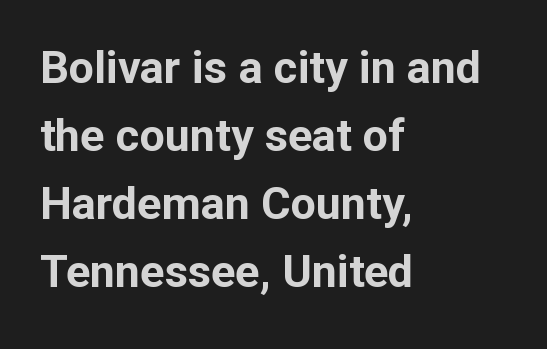
The image shows 45 px bold sans-serif type, upright; set left-aligned, normal line spacing (1.51x), normal letter spacing, not underlined; low stroke contrast and a medium x-height.
